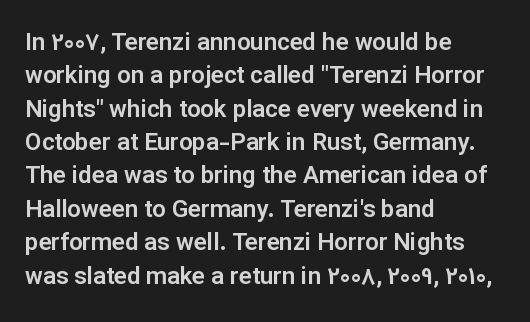
Style check: upright. Bare-footed words on every line. The passage shown has conventional tracking throughout. If you measured baseline to baseline, you'd find a middling distance. A student would call this left alignment; a typographer would say flush left, rag right.
